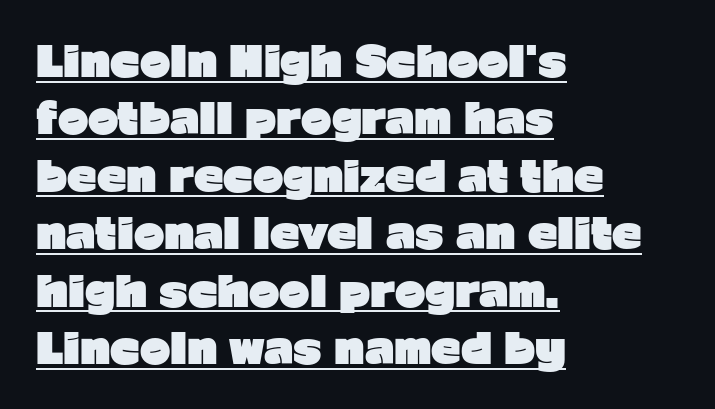
Every row of glyphs begins at an identical x-position on the left. Normally led — the rows are evenly, conventionally spaced. Here the designer chose a conventional face with non-uniform glyph widths. Chunky letters — that's bold for sure. This rendering features underlined lettering. Is the letter spacing exaggerated? No — it looks like the ordinary default.
